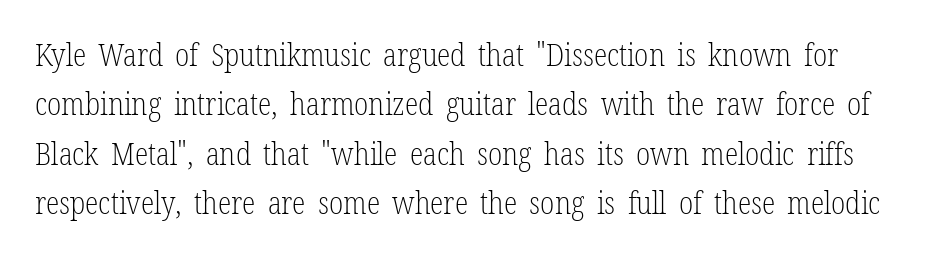
The image shows 31 px light, condensed serif type, upright; set normal line spacing (1.59x), normal letter spacing, not underlined; low stroke contrast and a medium x-height.
